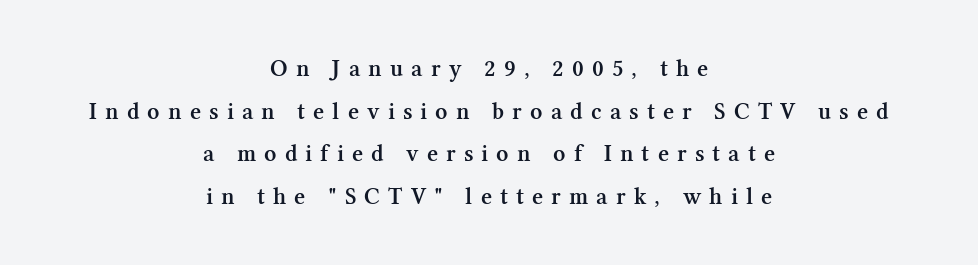
Every stem runs plumb, perpendicular to the baseline. The type is letterspaced generously, with wide tracking. Only glyphs here, with clear space below each row. Layout note: lines centered.
